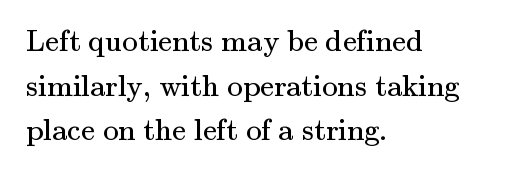
Q: Is the text bold? A: No.
Q: Is the text italic (slanted)? A: No, it is upright.
Q: Is the typeface a serif or a sans-serif typeface? A: Serif.
Q: Is the text underlined? A: No.
Q: How is the paragraph aligned? A: Left-aligned.
Q: Is the spacing between letters normal or unusually wide? A: Normal.
Q: Is the spacing between lines tight, normal or loose? A: Normal.
Q: Width (condensed, normal, or wide)? A: Normal.
Q: Stroke contrast? A: Medium.
Q: x-height? A: Small.
Q: Monospaced? A: No.
